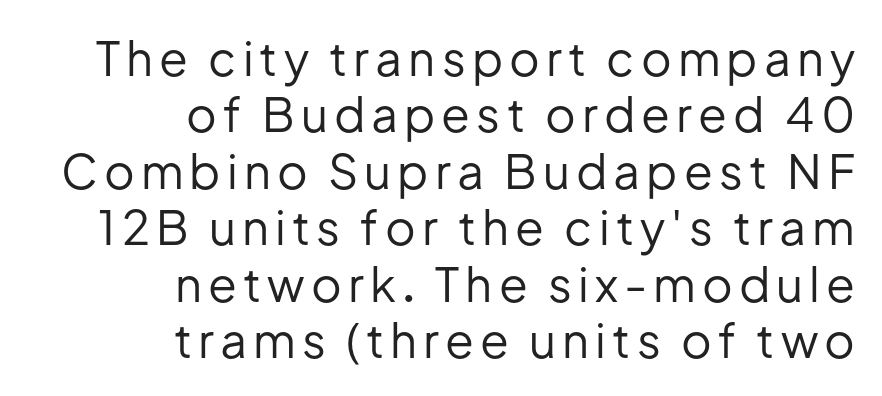
The image shows 47 px regular-weight sans-serif type, upright; set right-aligned, line spacing 1.2x, not underlined; low stroke contrast and a medium x-height.
